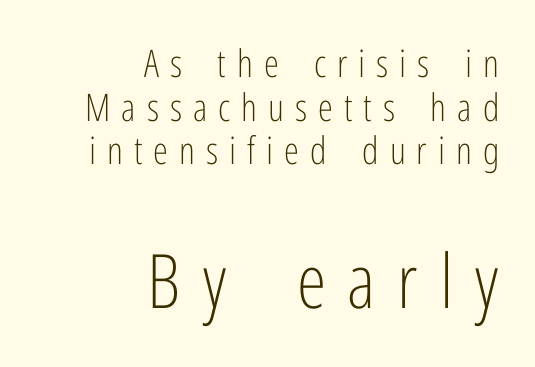
{"serif": "no", "italic": "no", "bold": "no", "weight": "light", "width": "condensed", "stroke_contrast": "low", "x_height": "medium", "monospaced": "no", "underline": "no", "align": "right", "line_spacing": "tight", "line_spacing_ratio": 1.15, "letter_spacing": "wide", "letter_spacing_em": 0.29, "larger_block": "second", "size_ratio": 1.97, "glyph_px": 75}
